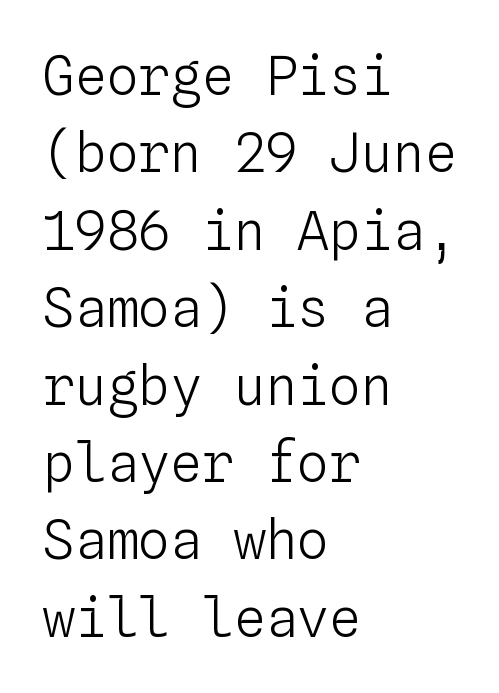
{"italic": "no", "bold": "no", "weight": "light", "width": "normal", "stroke_contrast": "low", "x_height": "medium", "monospaced": "yes", "underline": "no", "align": "left", "line_spacing": "normal", "line_spacing_ratio": 1.46, "letter_spacing": "normal", "letter_spacing_em": 0.0, "glyph_px": 53}
